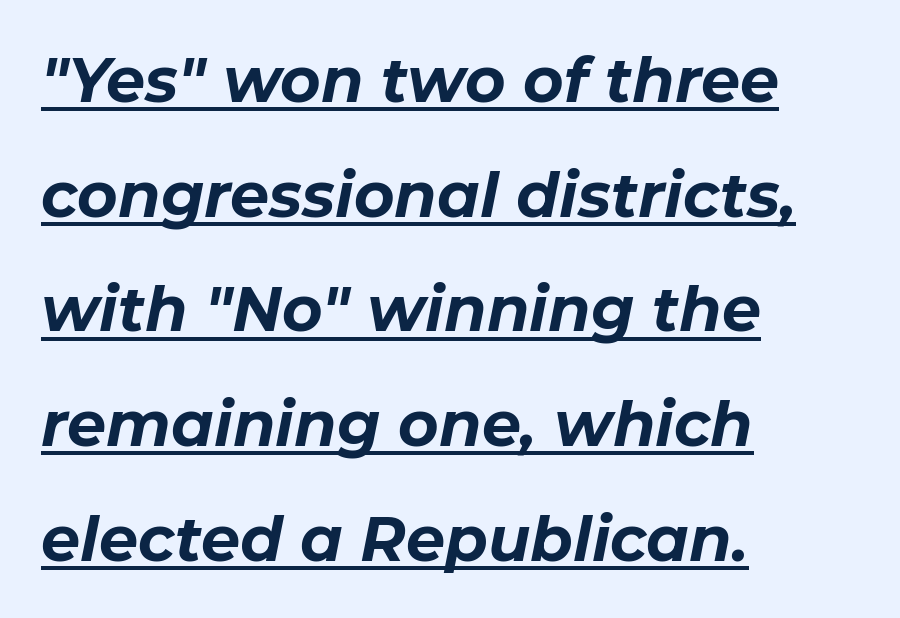
A rule runs beneath these lines of type. This rendering leaves character spacing at its baseline value. You could not count columns in this text — the font is proportionally spaced. The whole block is typeset with a tilt.
